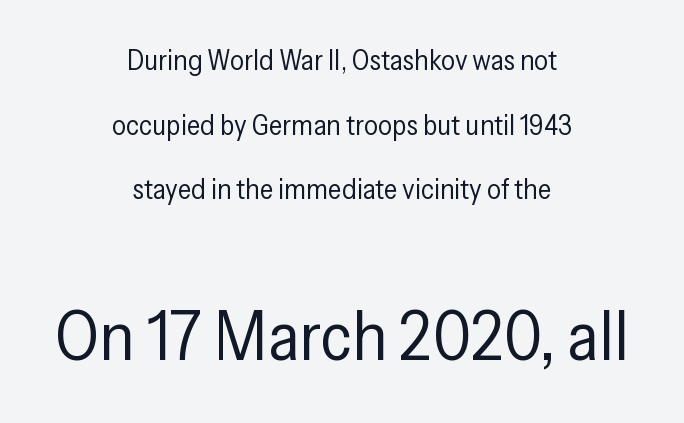
Q: Is the text bold? A: No.
Q: Is the text italic (slanted)? A: No, it is upright.
Q: Is the typeface a serif or a sans-serif typeface? A: Sans-serif.
Q: Is the text underlined? A: No.
Q: How is the paragraph aligned? A: Centered.
Q: Is the spacing between letters normal or unusually wide? A: Normal.
Q: Is the spacing between lines tight, normal or loose? A: Loose.
Q: Which block of text is set in a larger size, the first (top) or the second (bottom)? A: The second (bottom) one.
Q: Width (condensed, normal, or wide)? A: Condensed.
Q: Stroke contrast? A: Low.
Q: x-height? A: Medium.
Q: Monospaced? A: No.
